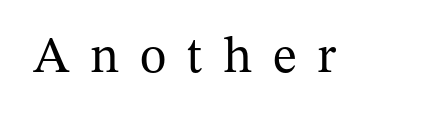
The image shows 51 px regular-weight serif type, upright; set unusually wide letter spacing (+0.4 em), not underlined; medium stroke contrast and a medium x-height.
